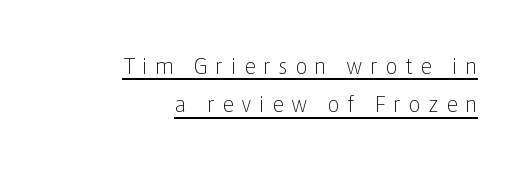
Q: Is the text bold? A: No.
Q: Is the text italic (slanted)? A: No, it is upright.
Q: Is the text underlined? A: Yes.
Q: How is the paragraph aligned? A: Right-aligned.
Q: Is the spacing between letters normal or unusually wide? A: Unusually wide.
